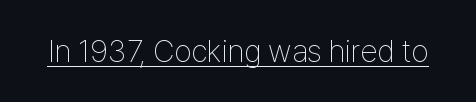
The characters display no serif detailing; their extremities are plain. These lines were composed using upright roman letters. Is this a heavy cut? Hardly; it is regular or lighter. The horizontal fit of the characters is conventional and even. The passage shown is typed in a proportional face where columns would drift.
